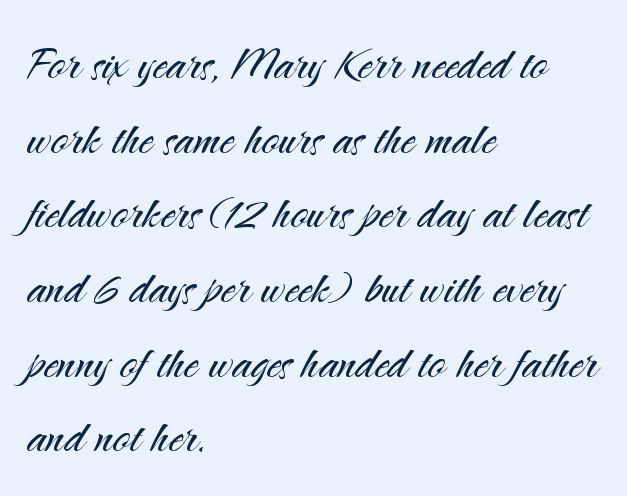
The image shows 57 px light sans-serif type; set left-aligned, normal line spacing (1.31x), normal letter spacing, not underlined; medium stroke contrast and a small x-height.
